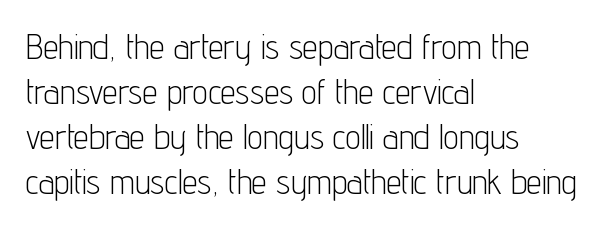
The specimen omits any rule beneath the text block's lines. The passage shown stacks its lines at a standard gap. Is the letter spacing exaggerated? No — it looks like the ordinary default. Each letter keeps its own natural width here, so spacing adapts to shape.
